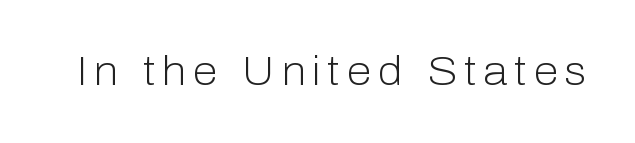
Think of a printed novel: that variable character pitch is what you see here. No italicization has been applied; the sample stays upright. The cut favours lightness, reaching ordinary text weight at its darkest. The strip under each line holds only bare page. Each letter's strokes conclude bluntly, with no projecting serifs.
